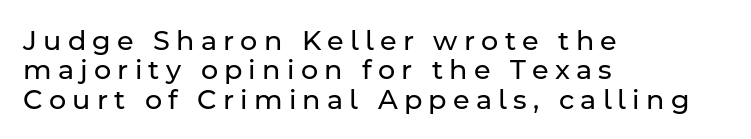
The image shows 27 px text type, upright; set left-aligned, tight line spacing (1.09x), unusually wide letter spacing (+0.23 em), not underlined.
